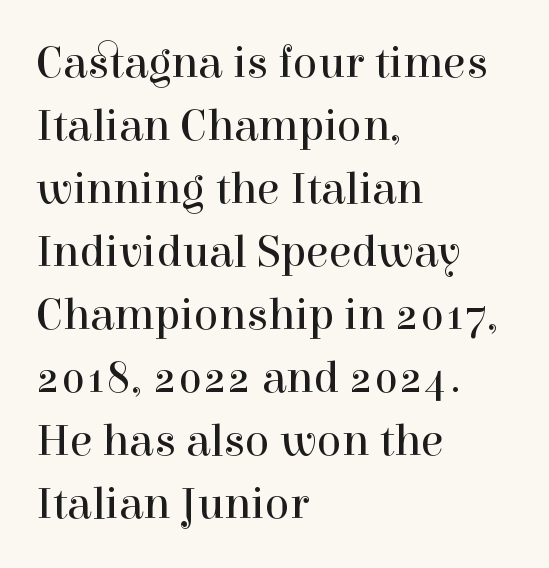
Q: Is the text bold? A: No.
Q: Is the text italic (slanted)? A: No, it is upright.
Q: Is the typeface a serif or a sans-serif typeface? A: Serif.
Q: Is the text underlined? A: No.
Q: How is the paragraph aligned? A: Left-aligned.
Q: Is the spacing between letters normal or unusually wide? A: Normal.
Q: Is the spacing between lines tight, normal or loose? A: Normal.
Q: Width (condensed, normal, or wide)? A: Normal.
Q: x-height? A: Medium.
Q: Monospaced? A: No.
